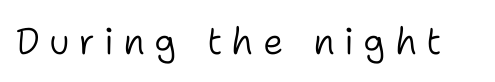
The image shows 37 px light sans-serif type, upright; set unusually wide letter spacing (+0.24 em), not underlined; low stroke contrast and a medium x-height.
